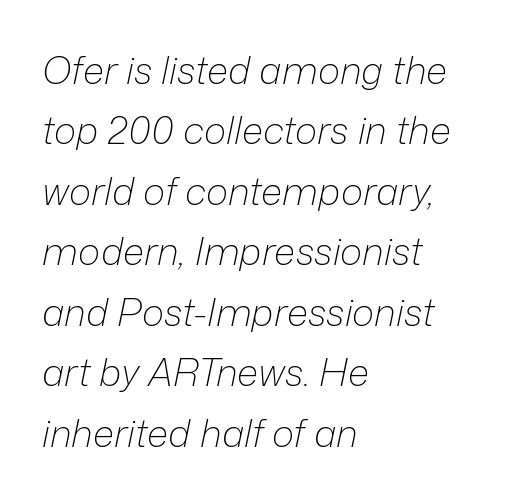
Q: Is the text bold? A: No.
Q: Is the text italic (slanted)? A: Yes, it leans right by about 12 degrees.
Q: Is the text underlined? A: No.
Q: How is the paragraph aligned? A: Left-aligned.
Q: Is the spacing between letters normal or unusually wide? A: Normal.
Q: Is the spacing between lines tight, normal or loose? A: Normal.
Q: Width (condensed, normal, or wide)? A: Normal.
Q: Stroke contrast? A: Low.
Q: x-height? A: Medium.
Q: Monospaced? A: No.
